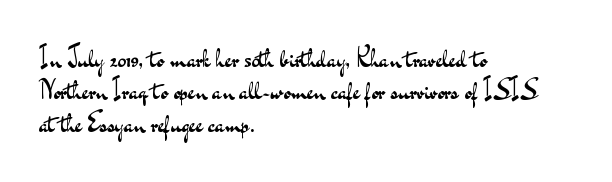
{"bold": "no", "underline": "no", "align": "left", "line_spacing": "normal", "line_spacing_ratio": 1.25, "letter_spacing": "normal", "letter_spacing_em": 0.0, "glyph_px": 26}
